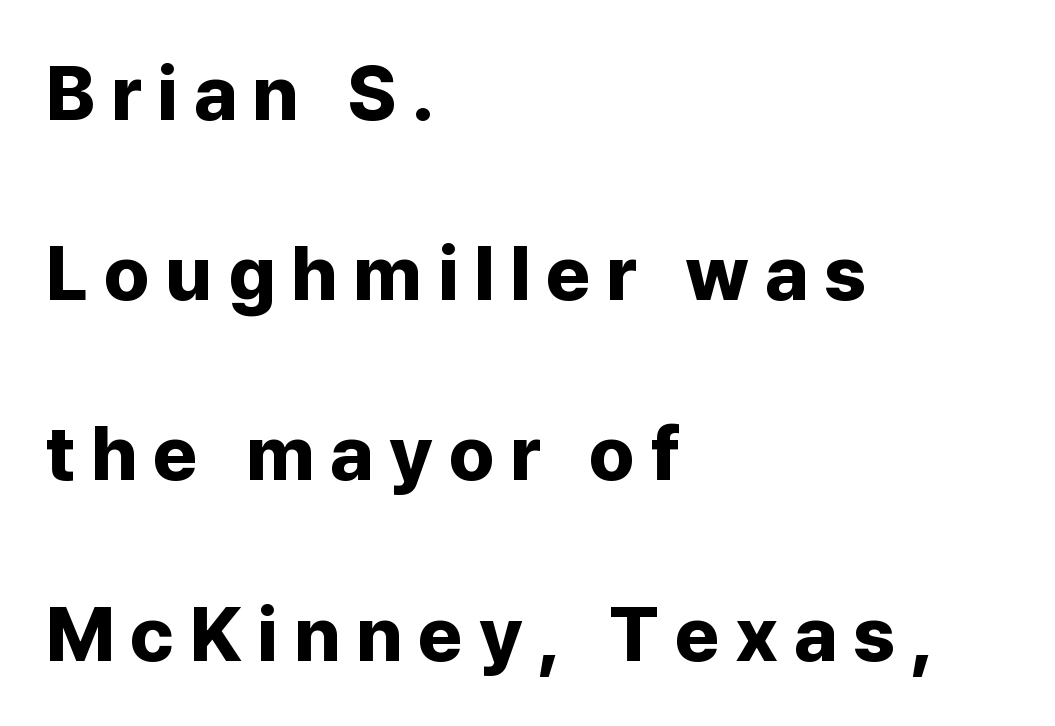
Letterform terminals end flat and unadorned throughout the passage. The passage shown is not underscored anywhere. Is the letter spacing exaggerated? Yes — the characters are pushed far apart. Regarding leading, the lines here are spaced well apart. Character widths vary here, with narrow letters taking less room than wide ones. The font is running at its bold setting.
